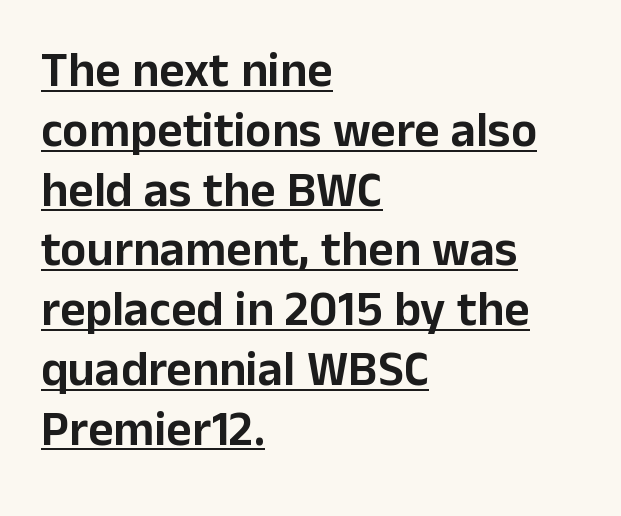
The passage shown is typeset with a sans-serif family. The passage shown is typed in a proportional face where columns would drift. Inter-character spacing is left at the font's built-in metrics. Does the copy run flush right? No — it runs flush left. Does a line run under the words? Yes, clearly. The type sits square on the baseline with zero lean.
